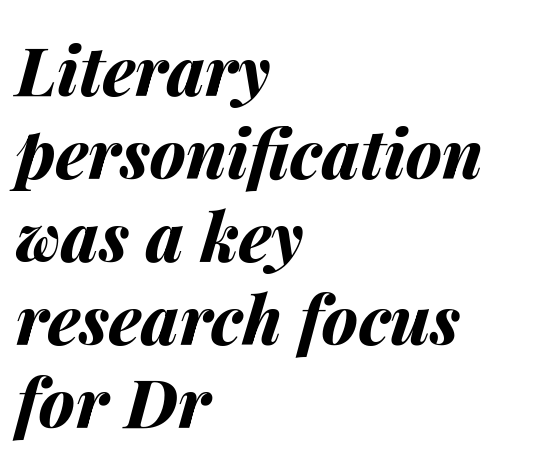
The image shows 67 px bold type, italic (leaning right); set left-aligned, line spacing 1.24x, normal letter spacing, not underlined; medium stroke contrast and a medium x-height.
